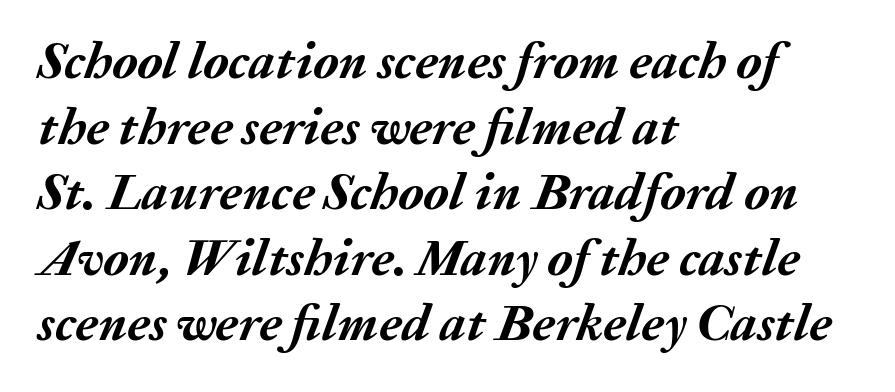
Q: Is the text bold? A: Yes.
Q: Is the text italic (slanted)? A: Yes, it leans right by about 20 degrees.
Q: Is the text underlined? A: No.
Q: How is the paragraph aligned? A: Left-aligned.
Q: Is the spacing between letters normal or unusually wide? A: Normal.
Q: Is the spacing between lines tight, normal or loose? A: Normal.
Q: Width (condensed, normal, or wide)? A: Normal.
Q: Stroke contrast? A: Medium.
Q: x-height? A: Medium.
Q: Monospaced? A: No.
